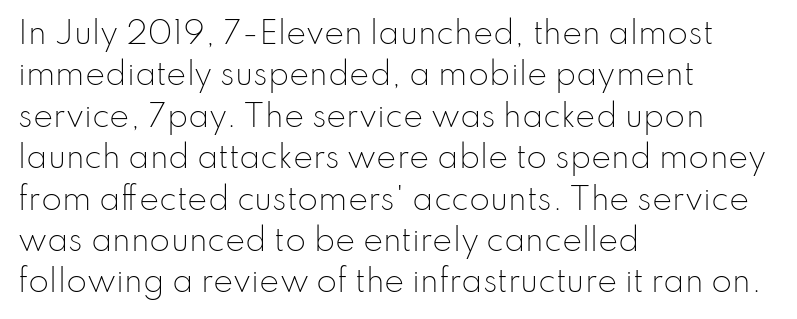
{"serif": "no", "italic": "no", "bold": "no", "weight": "light", "width": "normal", "stroke_contrast": "low", "x_height": "small", "monospaced": "no", "underline": "no", "align": "left", "line_spacing": "normal", "line_spacing_ratio": 1.38, "letter_spacing": "normal", "letter_spacing_em": 0.0, "glyph_px": 30}
